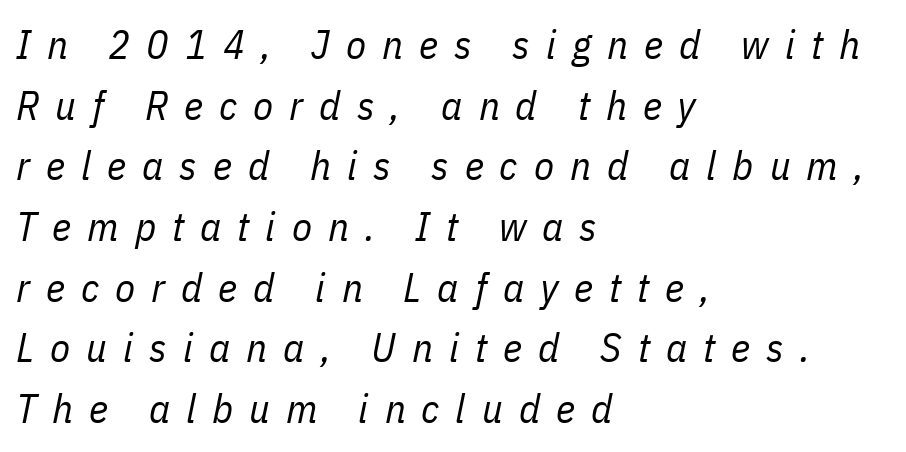
Looking at the ascenders, they clearly lean. Varying glyph widths throughout — classic text-font behaviour. Rule under the text: the space is simply empty. Teacher's note: observe the even left margin — that is flush-left alignment. Stems here are at most as thick as an everyday book face.
